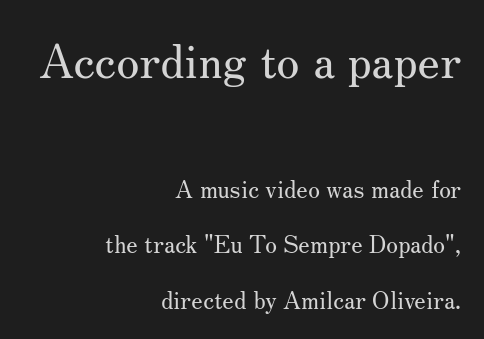
The image shows 47 px regular-weight serif type, upright; set right-aligned, loose line spacing (2.32x), normal letter spacing, not underlined; the first (top) block is 1.96x larger; medium stroke contrast and a small x-height.
